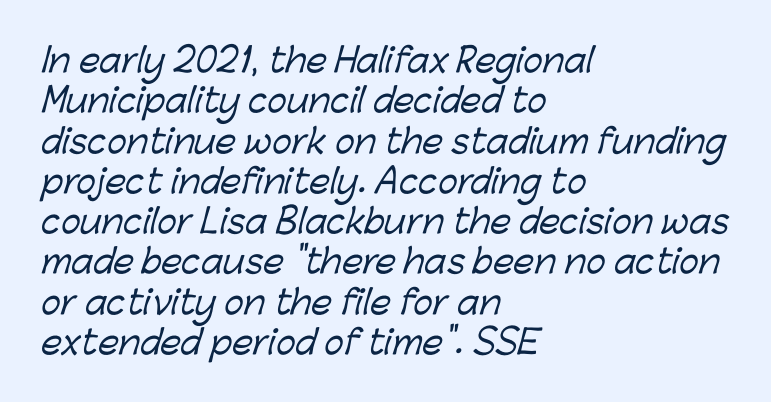
Q: Is the typeface a serif or a sans-serif typeface? A: Sans-serif.
Q: Is the text underlined? A: No.
Q: How is the paragraph aligned? A: Left-aligned.
Q: Is the spacing between letters normal or unusually wide? A: Normal.
Q: Width (condensed, normal, or wide)? A: Normal.
Q: Stroke contrast? A: Low.
Q: x-height? A: Medium.
Q: Monospaced? A: No.
